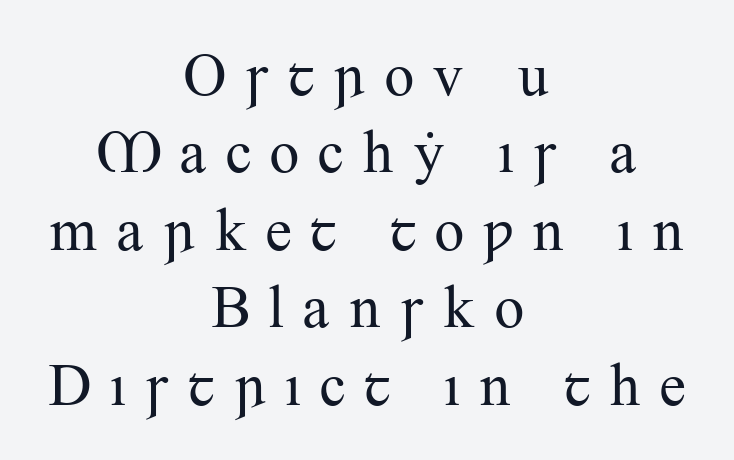
{"serif": "yes", "italic": "no", "bold": "no", "weight": "regular", "width": "normal", "stroke_contrast": "medium", "x_height": "small", "monospaced": "no", "underline": "no", "align": "center", "line_spacing": "normal", "line_spacing_ratio": 1.29, "letter_spacing": "wide", "letter_spacing_em": 0.28, "glyph_px": 60}
